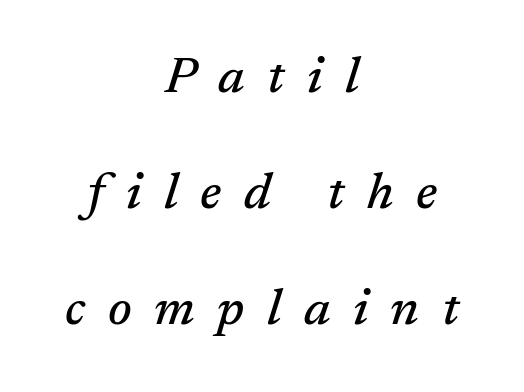
Where is the straight margin? There isn't one; the lines are centered. Here the glyphs are tracked loosely, breaking word shapes into spaced letters. Looks like regular typesetting: each glyph gets only the width it needs. Quick note: underline off. The text was rendered using a seriffed face with decorative stroke endings. Slanted lettering throughout.
